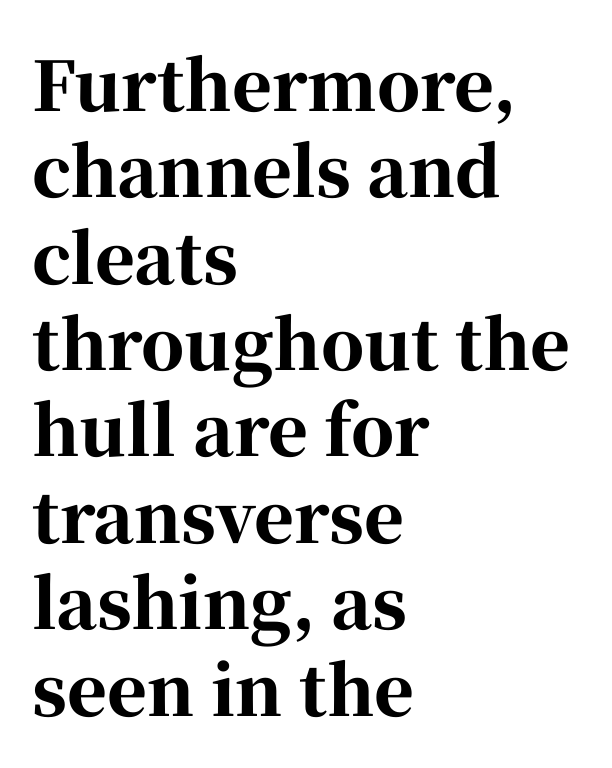
Q: Is the text bold? A: Yes.
Q: Is the text italic (slanted)? A: No, it is upright.
Q: Is the typeface a serif or a sans-serif typeface? A: Serif.
Q: Is the text underlined? A: No.
Q: How is the paragraph aligned? A: Left-aligned.
Q: Is the spacing between letters normal or unusually wide? A: Normal.
Q: Is the spacing between lines tight, normal or loose? A: Normal.
Q: Width (condensed, normal, or wide)? A: Normal.
Q: Stroke contrast? A: High.
Q: x-height? A: Medium.
Q: Monospaced? A: No.
